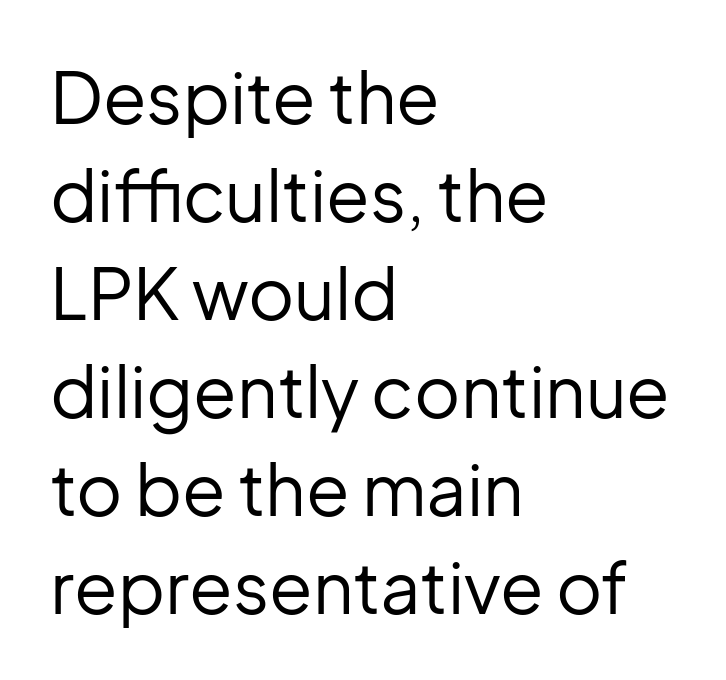
Q: Is the text bold? A: No.
Q: Is the text italic (slanted)? A: No, it is upright.
Q: Is the typeface a serif or a sans-serif typeface? A: Sans-serif.
Q: Is the text underlined? A: No.
Q: How is the paragraph aligned? A: Left-aligned.
Q: Is the spacing between letters normal or unusually wide? A: Normal.
Q: Is the spacing between lines tight, normal or loose? A: Normal.
Q: Width (condensed, normal, or wide)? A: Normal.
Q: Stroke contrast? A: Low.
Q: x-height? A: Medium.
Q: Monospaced? A: No.
